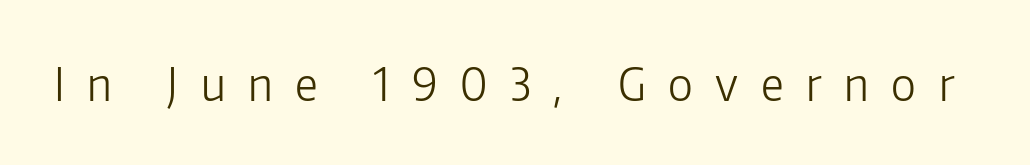
The letters are spread apart with noticeably loose tracking. Letters have the restrained weight of plain body copy at most. Font category for this specimen: sans-serif. This sample has the flowing, uneven cadence of proportional lettering.
